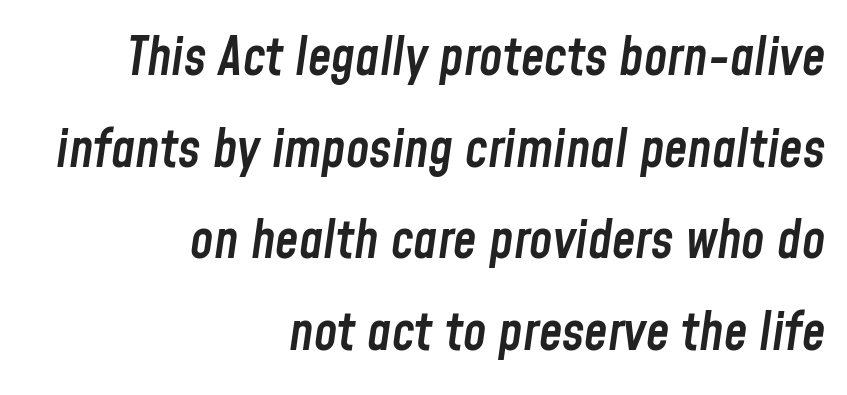
The rendering uses natural spacing where letterforms have individual widths. Alignment: flush right. Check under the words: just untouched page. Look at the stroke-to-counter ratio: somewhat heavy, a semibold. Posture: slanted. The letters sit at their default tracking, neither squeezed nor spread.
